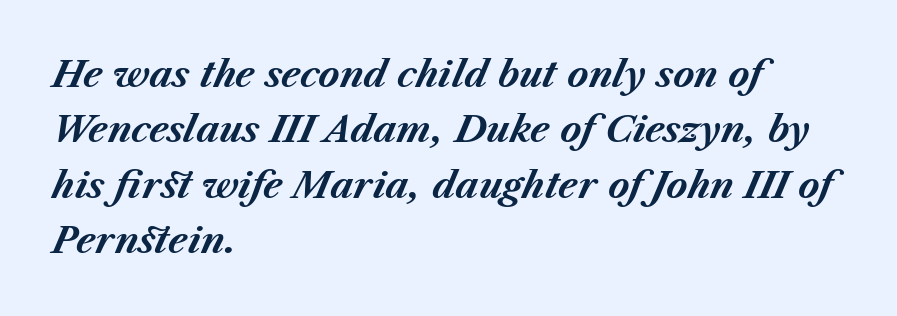
The rendering uses a moderate line-height, typical for paragraphs. Lines of text with bare space underneath. Students, this is bold: see how much ink each stroke carries. The rendering applies a slant to the glyphs.
